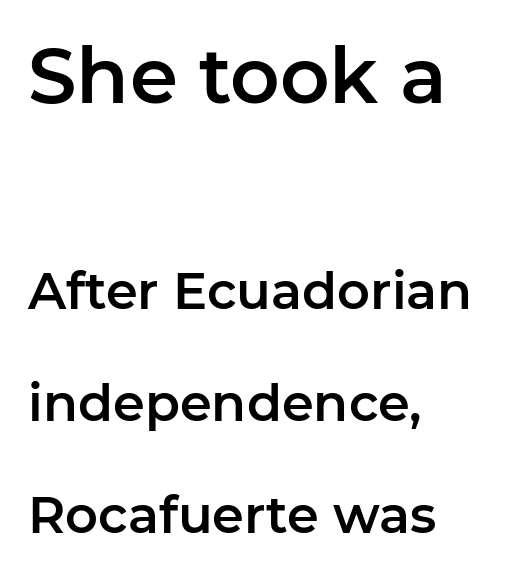
{"serif": "no", "italic": "no", "width": "normal", "stroke_contrast": "low", "x_height": "medium", "monospaced": "no", "underline": "no", "align": "left", "line_spacing": "loose", "line_spacing_ratio": 2.2, "letter_spacing": "normal", "letter_spacing_em": 0.0, "larger_block": "first", "size_ratio": 1.51, "glyph_px": 77}
